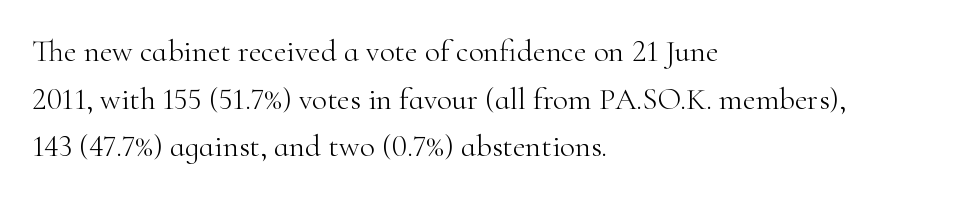
Q: Is the text bold? A: No.
Q: Is the text italic (slanted)? A: No, it is upright.
Q: Is the typeface a serif or a sans-serif typeface? A: Serif.
Q: Is the text underlined? A: No.
Q: How is the paragraph aligned? A: Left-aligned.
Q: Is the spacing between letters normal or unusually wide? A: Normal.
Q: Is the spacing between lines tight, normal or loose? A: Normal.
Q: Width (condensed, normal, or wide)? A: Normal.
Q: Stroke contrast? A: High.
Q: x-height? A: Small.
Q: Monospaced? A: No.
